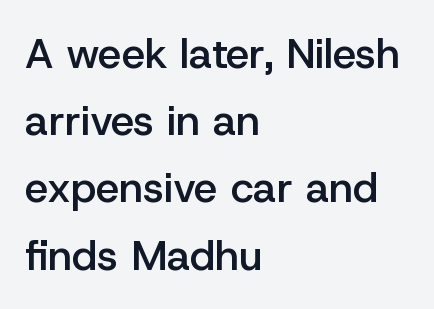
{"serif": "no", "italic": "no", "bold": "semi", "weight": "semibold", "width": "normal", "stroke_contrast": "low", "x_height": "medium", "monospaced": "no", "underline": "no", "align": "left", "line_spacing": "normal", "line_spacing_ratio": 1.6, "letter_spacing": "normal", "letter_spacing_em": 0.0, "glyph_px": 42}
